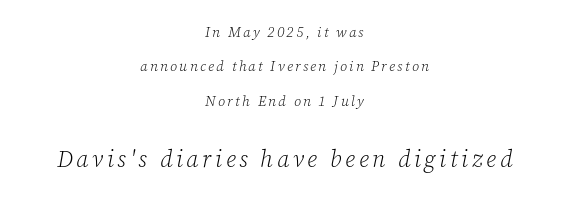
The image shows 23 px text type, italic (leaning right); set centered, loose line spacing (2.45x), not underlined; the second (bottom) block is 1.64x larger.
